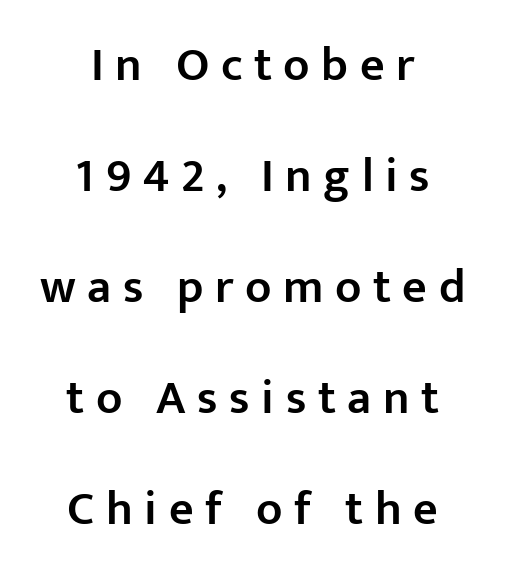
The image shows 48 px semibold sans-serif type, upright; set centered, loose line spacing (2.31x), unusually wide letter spacing (+0.24 em), not underlined; low stroke contrast and a medium x-height.
